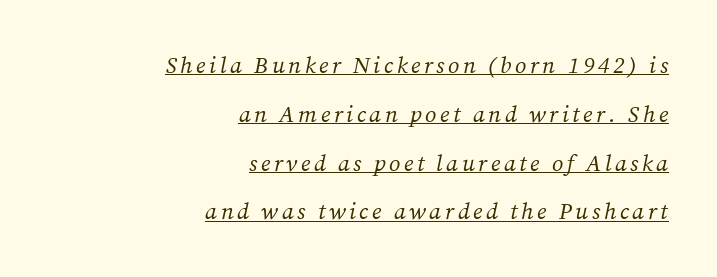
{"italic": "yes", "lean": "right", "slant_degrees": 12, "bold": "no", "underline": "yes", "align": "right", "line_spacing": "loose", "line_spacing_ratio": 2.12, "glyph_px": 23}
